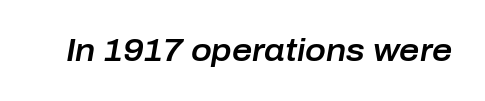
The image shows 31 px text type, italic (leaning right); set normal letter spacing, not underlined; low stroke contrast and a medium x-height.
